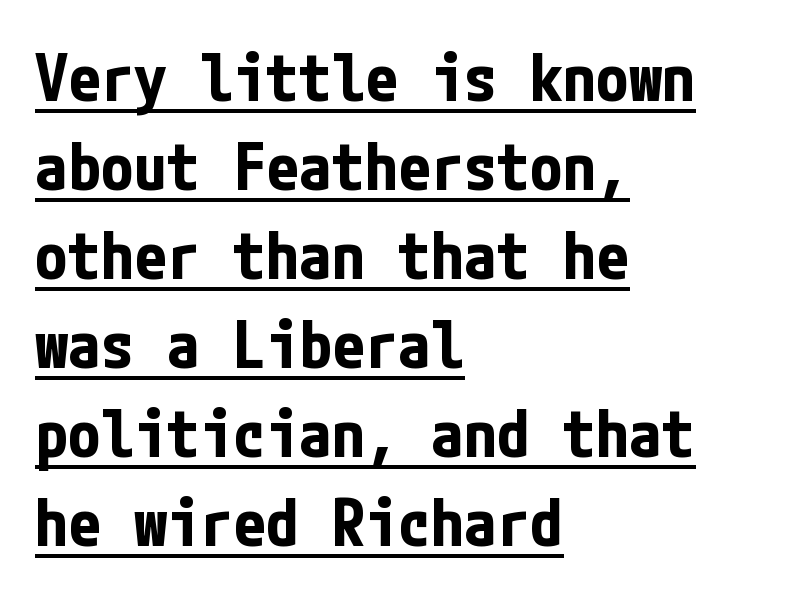
Vertical spacing — default. Does the copy run flush right? No — it runs flush left. The passage shown is typeset with a sans-serif family. The strokes are fattened all the way to bold. The face used here is rendered with its standard letterfit.
